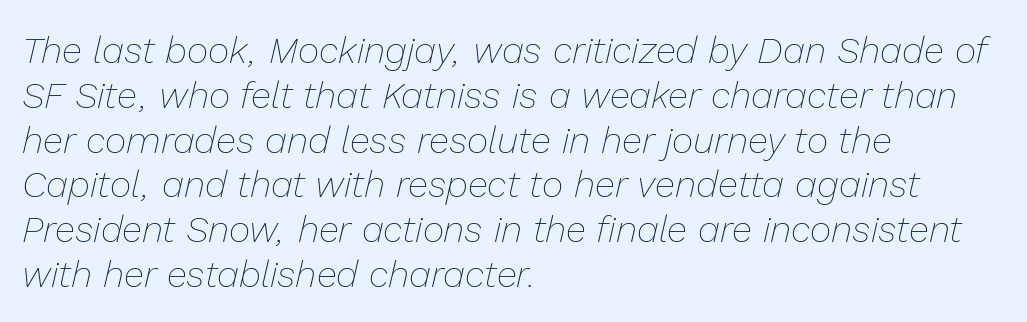
{"italic": "yes", "lean": "right", "slant_degrees": 13, "bold": "no", "weight": "thin", "width": "normal", "stroke_contrast": "low", "x_height": "medium", "monospaced": "no", "underline": "no", "align": "left", "line_spacing_ratio": 1.21, "letter_spacing": "normal", "letter_spacing_em": 0.0, "glyph_px": 37}
